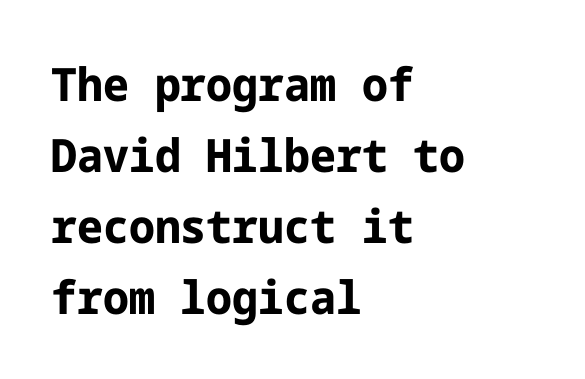
Q: Is the text bold? A: Yes.
Q: Is the text italic (slanted)? A: No, it is upright.
Q: Is the typeface a serif or a sans-serif typeface? A: Sans-serif.
Q: Is the text underlined? A: No.
Q: How is the paragraph aligned? A: Left-aligned.
Q: Is the spacing between letters normal or unusually wide? A: Normal.
Q: Is the spacing between lines tight, normal or loose? A: Normal.
Q: Width (condensed, normal, or wide)? A: Normal.
Q: Stroke contrast? A: Low.
Q: x-height? A: Medium.
